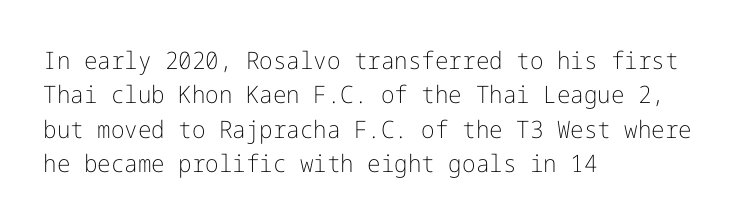
Q: Is the text bold? A: No.
Q: Is the text italic (slanted)? A: No, it is upright.
Q: Is the text underlined? A: No.
Q: How is the paragraph aligned? A: Left-aligned.
Q: Is the spacing between letters normal or unusually wide? A: Normal.
Q: Is the spacing between lines tight, normal or loose? A: Normal.
